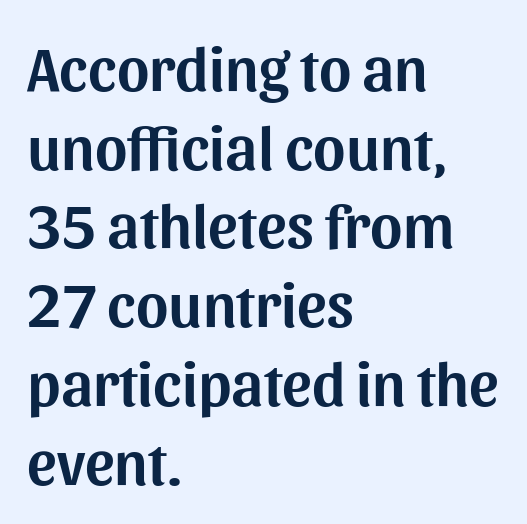
Q: Is the text italic (slanted)? A: No, it is upright.
Q: Is the typeface a serif or a sans-serif typeface? A: Sans-serif.
Q: Is the text underlined? A: No.
Q: How is the paragraph aligned? A: Left-aligned.
Q: Is the spacing between letters normal or unusually wide? A: Normal.
Q: Is the spacing between lines tight, normal or loose? A: Normal.
Q: Width (condensed, normal, or wide)? A: Normal.
Q: Stroke contrast? A: Medium.
Q: x-height? A: Medium.
Q: Monospaced? A: No.
